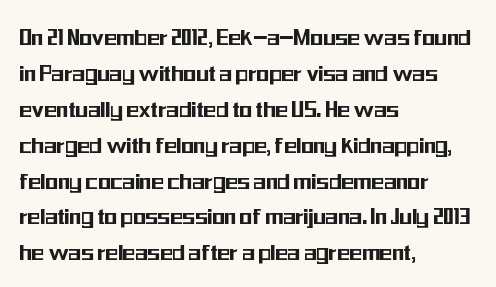
{"italic": "no", "underline": "no", "align": "left", "line_spacing": "normal", "line_spacing_ratio": 1.38, "letter_spacing": "normal", "letter_spacing_em": 0.0, "glyph_px": 26}
